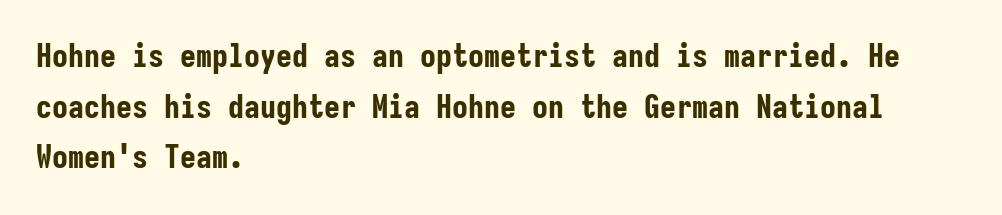
Fixed-width glyphs throughout — classic coding-font behaviour. The rendering shows plain stroke endings on the letterforms — a sans-serif design. The horizontal fit of the characters is conventional and even. Posture: upright roman.
